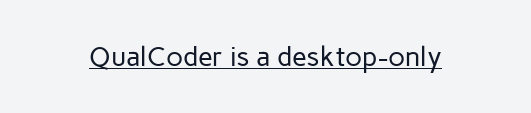
Vertical stems look standard width or narrower in stroke. This sample carries an underscore along the baseline area. Notice how the stems are strictly vertical — no italics here. Spacing between characters is what you'd get straight out of the box.
